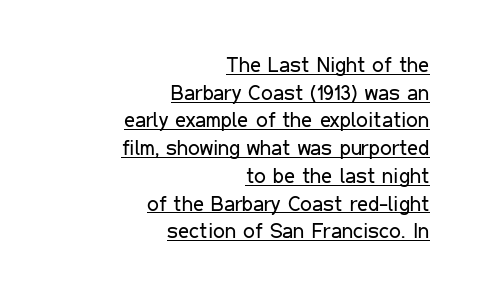
{"italic": "no", "bold": "no", "underline": "yes", "align": "right", "line_spacing": "normal", "line_spacing_ratio": 1.32, "letter_spacing": "normal", "letter_spacing_em": 0.0, "glyph_px": 21}
